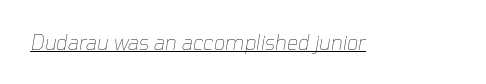
Q: Is the text bold? A: No.
Q: Is the text italic (slanted)? A: Yes, it leans right by about 10 degrees.
Q: Is the text underlined? A: Yes.
Q: Is the spacing between letters normal or unusually wide? A: Normal.
